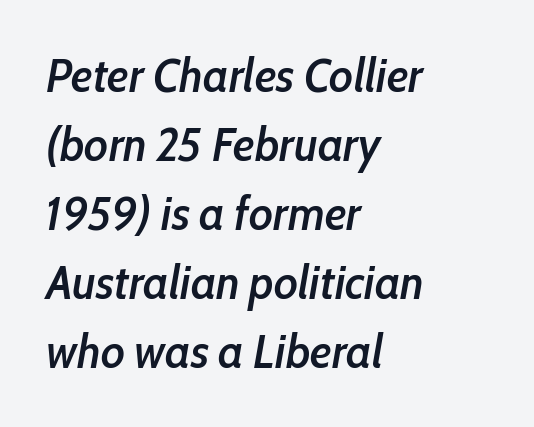
The image shows 47 px semibold, condensed type, italic (leaning right); set left-aligned, normal line spacing (1.47x), normal letter spacing, not underlined; low stroke contrast and a medium x-height.
